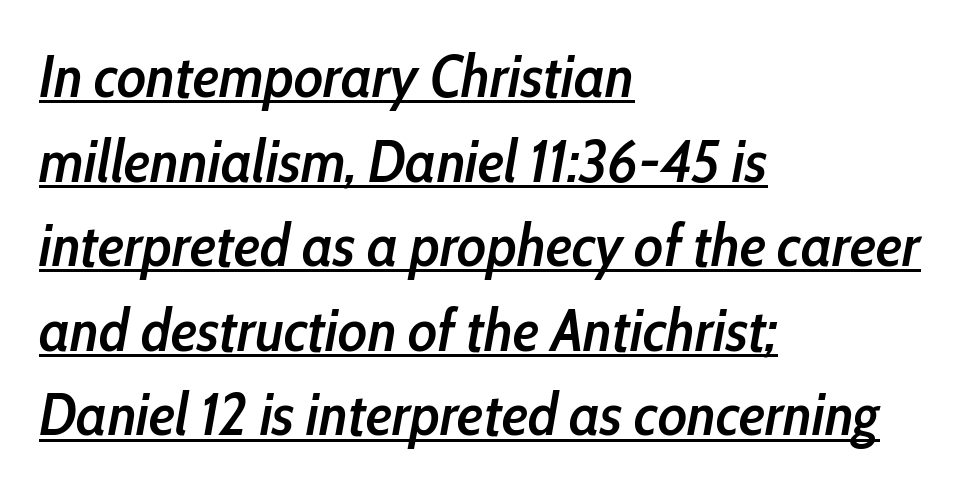
{"italic": "yes", "lean": "right", "slant_degrees": 10, "bold": "semi", "weight": "semibold", "width": "condensed", "stroke_contrast": "low", "x_height": "medium", "monospaced": "no", "underline": "yes", "align": "left", "line_spacing": "normal", "line_spacing_ratio": 1.41, "letter_spacing": "normal", "letter_spacing_em": 0.0, "glyph_px": 60}
